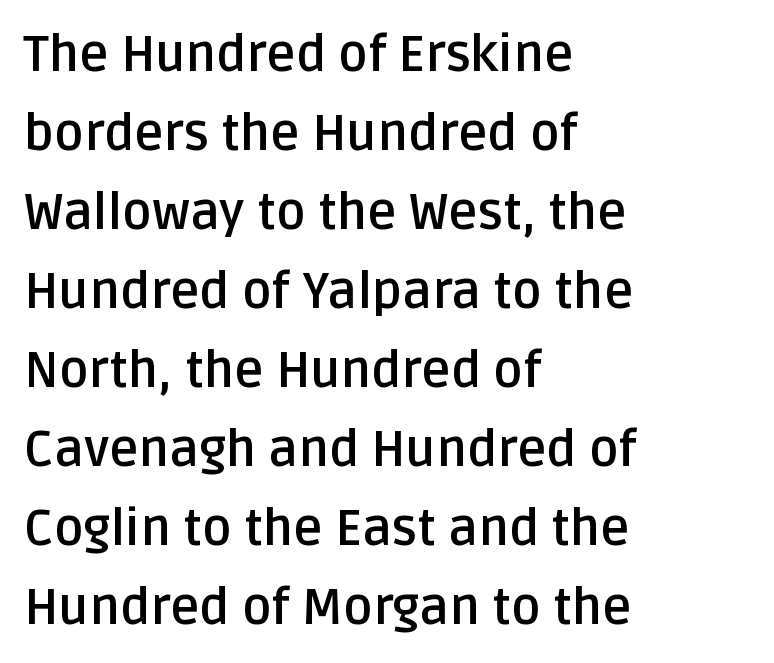
Q: Is the text bold? A: Yes.
Q: Is the text italic (slanted)? A: No, it is upright.
Q: Is the typeface a serif or a sans-serif typeface? A: Sans-serif.
Q: Is the text underlined? A: No.
Q: How is the paragraph aligned? A: Left-aligned.
Q: Is the spacing between letters normal or unusually wide? A: Normal.
Q: Is the spacing between lines tight, normal or loose? A: Normal.
Q: Width (condensed, normal, or wide)? A: Normal.
Q: Stroke contrast? A: Low.
Q: x-height? A: Large.
Q: Monospaced? A: No.
